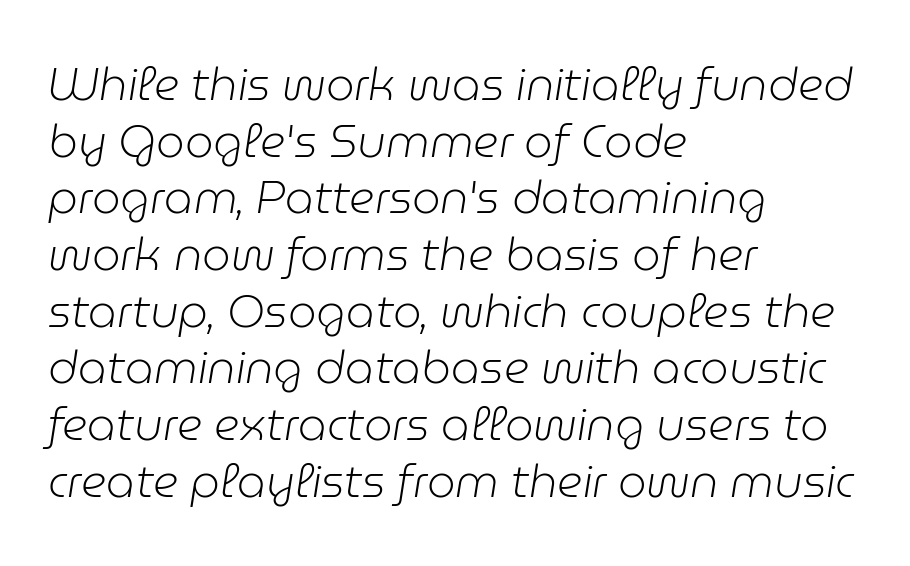
The rendering keeps characters at their native spacing. Caption: face not bold, strokes unweighted. Varying glyph widths throughout — classic text-font behaviour. In terms of leading, this rendering sits right in the middle.
